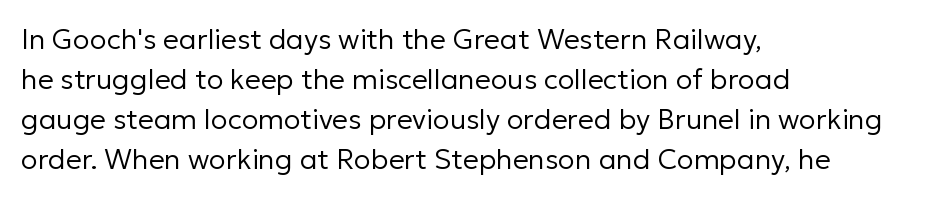
Q: Is the text bold? A: No.
Q: Is the text italic (slanted)? A: No, it is upright.
Q: Is the typeface a serif or a sans-serif typeface? A: Sans-serif.
Q: Is the text underlined? A: No.
Q: How is the paragraph aligned? A: Left-aligned.
Q: Is the spacing between letters normal or unusually wide? A: Normal.
Q: Is the spacing between lines tight, normal or loose? A: Normal.
Q: Width (condensed, normal, or wide)? A: Normal.
Q: Stroke contrast? A: Low.
Q: x-height? A: Medium.
Q: Monospaced? A: No.
